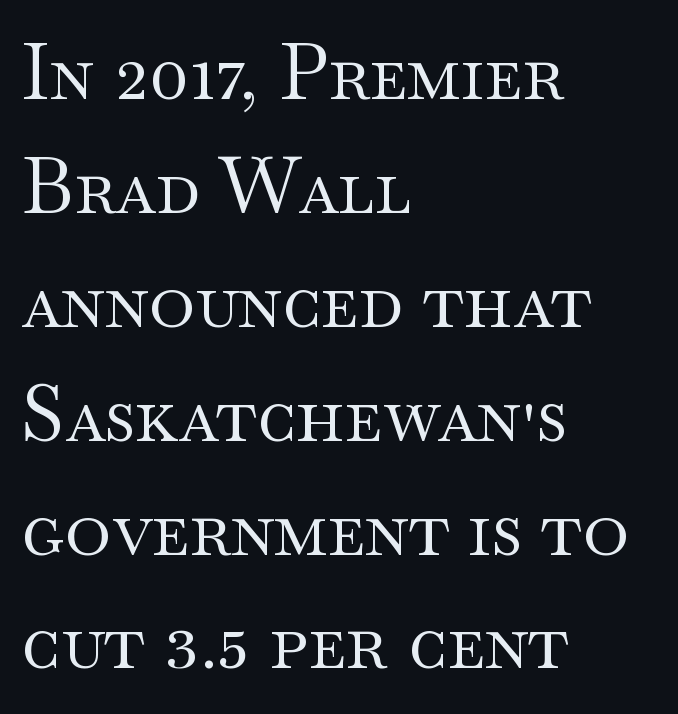
Q: Is the text bold? A: No.
Q: Is the text italic (slanted)? A: No, it is upright.
Q: Is the typeface a serif or a sans-serif typeface? A: Serif.
Q: Is the text underlined? A: No.
Q: How is the paragraph aligned? A: Left-aligned.
Q: Is the spacing between letters normal or unusually wide? A: Normal.
Q: Is the spacing between lines tight, normal or loose? A: Normal.
Q: Width (condensed, normal, or wide)? A: Wide.
Q: Stroke contrast? A: Medium.
Q: x-height? A: Small.
Q: Monospaced? A: No.
